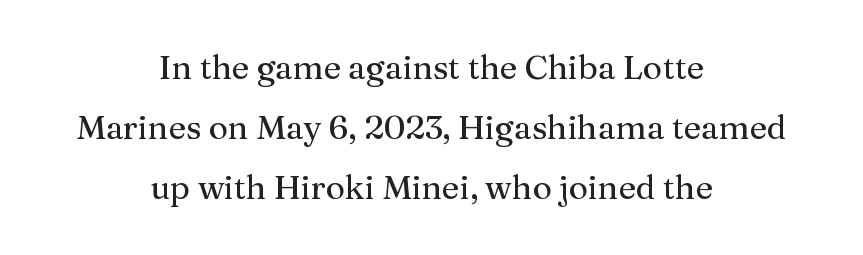
Regarding serifs, this sample has them. Caption: standard tracking, unaltered. Nope, not italic — everything's standing straight. Is this a fixed-width face? No — the glyphs have proportional, varying widths.
